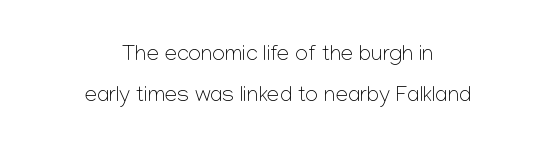
Q: Is the text bold? A: No.
Q: Is the text italic (slanted)? A: No, it is upright.
Q: Is the text underlined? A: No.
Q: How is the paragraph aligned? A: Centered.
Q: Is the spacing between letters normal or unusually wide? A: Normal.
